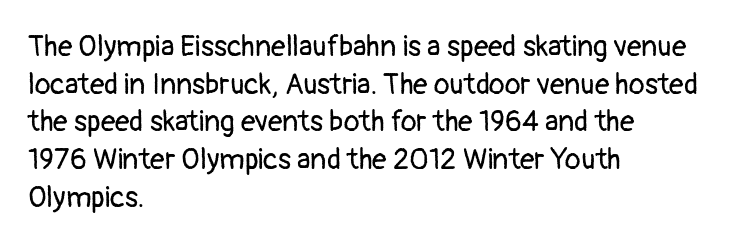
{"serif": "no", "italic": "no", "bold": "no", "weight": "regular", "width": "normal", "stroke_contrast": "low", "x_height": "medium", "monospaced": "no", "underline": "no", "align": "left", "line_spacing": "normal", "line_spacing_ratio": 1.3, "letter_spacing": "normal", "letter_spacing_em": 0.0, "glyph_px": 29}
